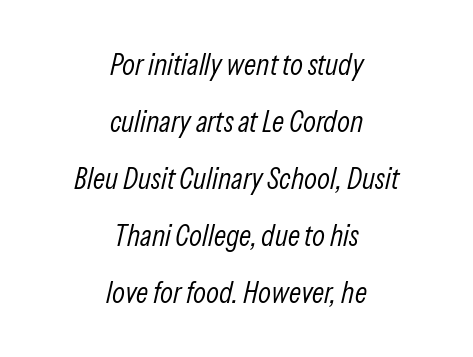
The image shows 30 px light, condensed type, italic (leaning right); set centered, loose line spacing (1.9x), normal letter spacing, not underlined; low stroke contrast and a medium x-height.
